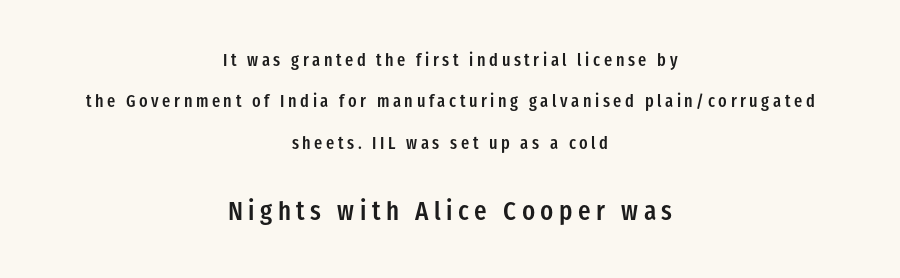
{"italic": "no", "bold": "semi", "underline": "no", "align": "center", "line_spacing": "loose", "line_spacing_ratio": 2.44, "letter_spacing": "wide", "letter_spacing_em": 0.21, "larger_block": "second", "size_ratio": 1.53, "glyph_px": 26}
